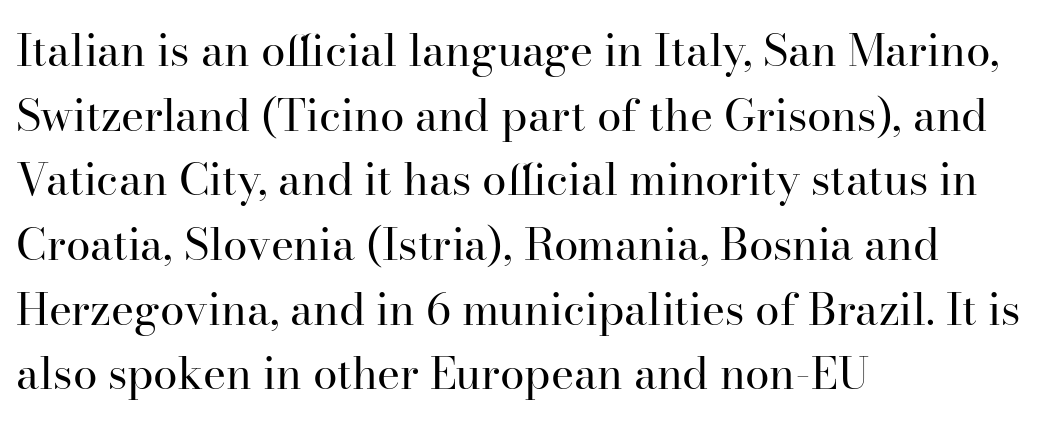
{"serif": "yes", "italic": "no", "bold": "no", "weight": "regular", "width": "normal", "stroke_contrast": "high", "x_height": "small", "monospaced": "no", "underline": "no", "align": "left", "line_spacing": "normal", "line_spacing_ratio": 1.47, "letter_spacing": "normal", "letter_spacing_em": 0.0, "glyph_px": 44}
